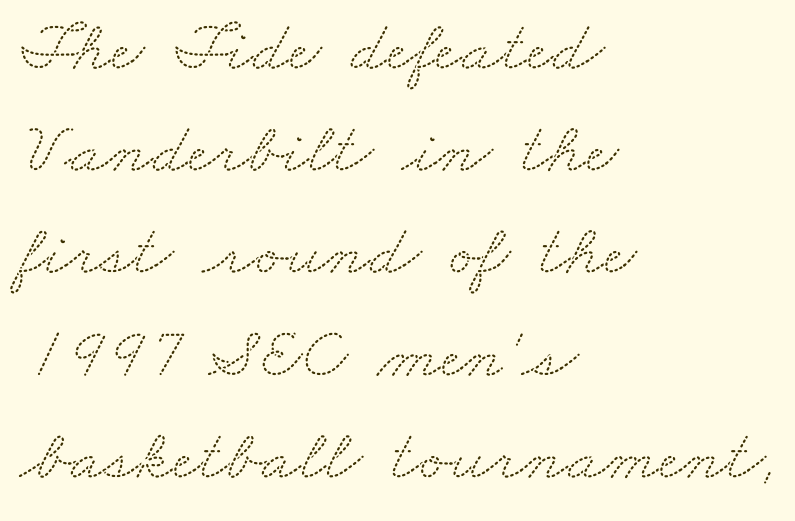
{"serif": "yes", "width": "wide", "stroke_contrast": "medium", "x_height": "small", "monospaced": "no", "underline": "no", "align": "left", "line_spacing": "normal", "line_spacing_ratio": 1.4, "letter_spacing": "normal", "letter_spacing_em": 0.0, "glyph_px": 73}
